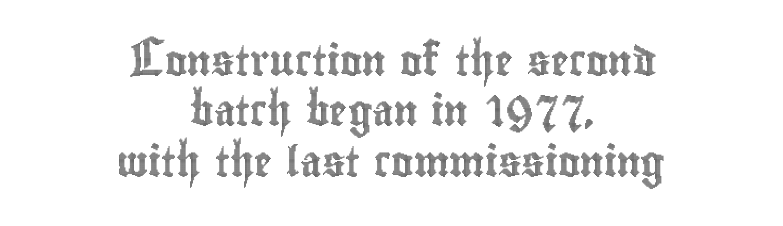
{"italic": "no", "width": "condensed", "x_height": "small", "monospaced": "no", "underline": "no", "align": "center", "line_spacing": "normal", "line_spacing_ratio": 1.68, "letter_spacing": "normal", "letter_spacing_em": 0.0, "glyph_px": 30}
